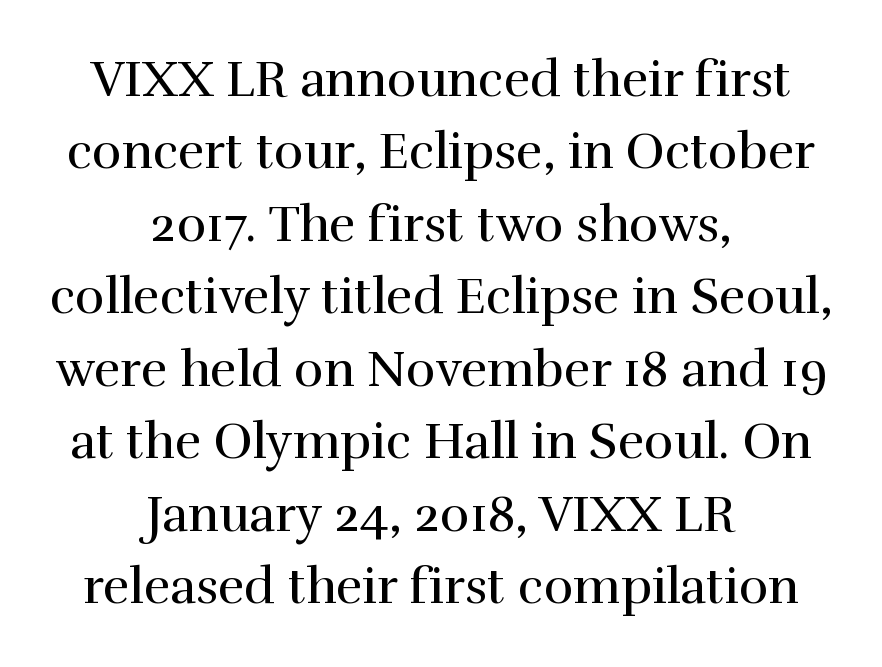
{"serif": "yes", "italic": "no", "bold": "no", "weight": "regular", "width": "normal", "x_height": "medium", "monospaced": "no", "underline": "no", "align": "center", "line_spacing": "normal", "line_spacing_ratio": 1.45, "letter_spacing": "normal", "letter_spacing_em": 0.0, "glyph_px": 50}
